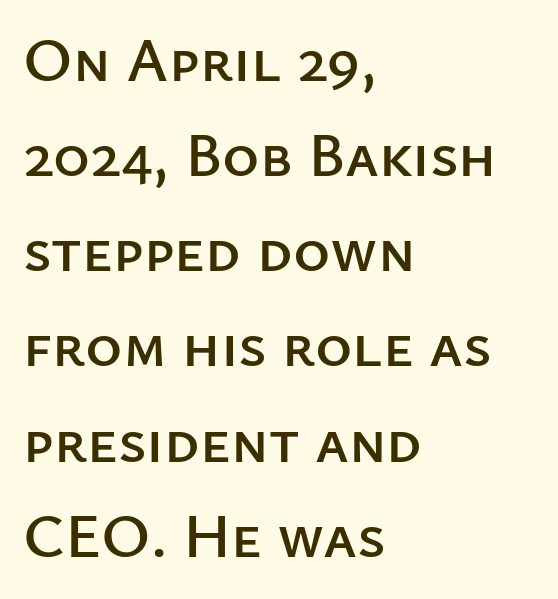
No word sits above an underline. Alignment: flush left. Check where the strokes stop: nothing finishes them off — pure sans. This is the regular roman posture of the typeface.
